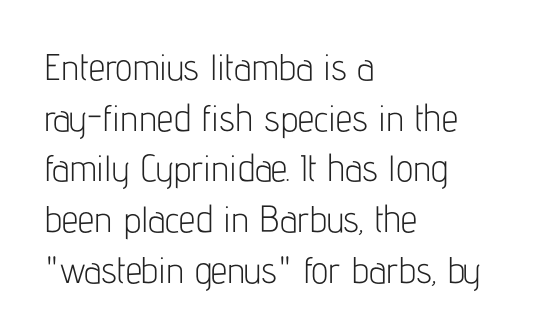
Q: Is the text bold? A: No.
Q: Is the text italic (slanted)? A: No, it is upright.
Q: Is the typeface a serif or a sans-serif typeface? A: Sans-serif.
Q: Is the text underlined? A: No.
Q: How is the paragraph aligned? A: Left-aligned.
Q: Is the spacing between letters normal or unusually wide? A: Normal.
Q: Is the spacing between lines tight, normal or loose? A: Normal.
Q: Width (condensed, normal, or wide)? A: Condensed.
Q: Stroke contrast? A: Low.
Q: x-height? A: Medium.
Q: Monospaced? A: No.
